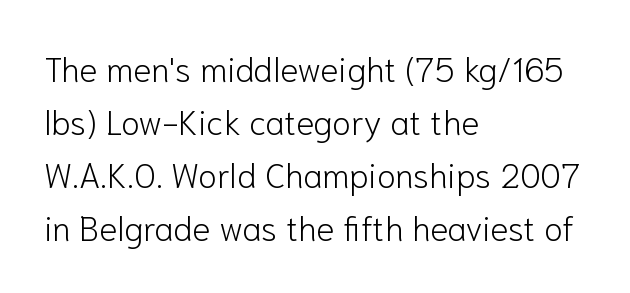
The rendering uses a moderate line-height, typical for paragraphs. Typeset ragged right — the left edge is the straight one. Designer's note — italics off, roman on. A light-to-regular cut is what we see here. The face used here is proportionally spaced, like ordinary book or web type. To sum up the face: it is a sans, with no serifs.
